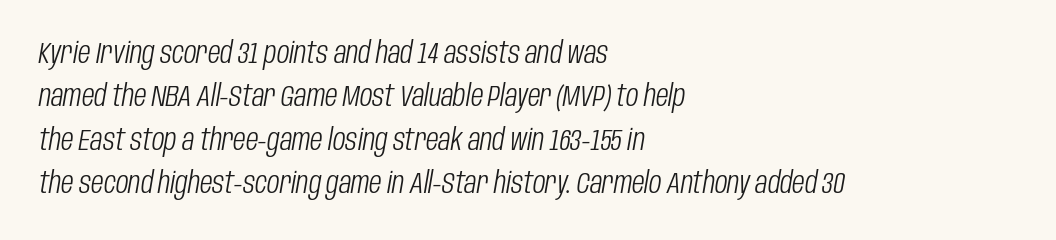
The specimen omits any rule beneath the text block's lines. Here the designer chose a conventional face with non-uniform glyph widths. Would a proofreader flag this as italicized? Yes. No heavy texture on the line: the type isn't bold.
